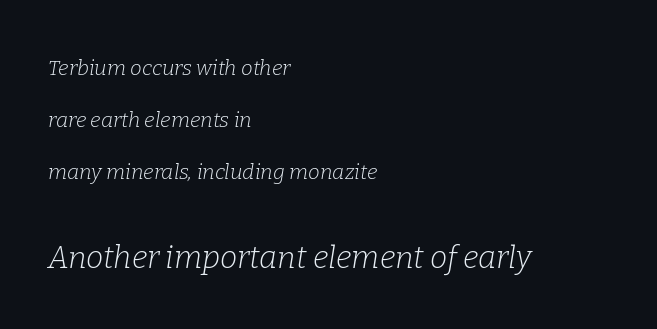
{"serif": "yes", "italic": "yes", "lean": "right", "slant_degrees": 9, "bold": "no", "weight": "light", "width": "normal", "stroke_contrast": "low", "x_height": "medium", "monospaced": "no", "underline": "no", "align": "left", "line_spacing": "loose", "line_spacing_ratio": 2.48, "letter_spacing": "normal", "letter_spacing_em": 0.0, "larger_block": "second", "size_ratio": 1.48, "glyph_px": 31}
